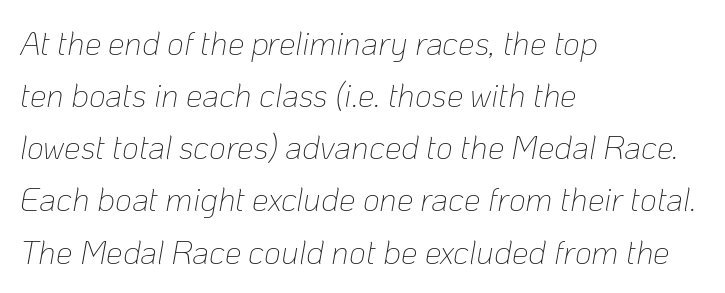
The image shows 33 px thin type, italic (leaning right); set left-aligned, normal line spacing (1.58x), normal letter spacing, not underlined; low stroke contrast and a medium x-height.
